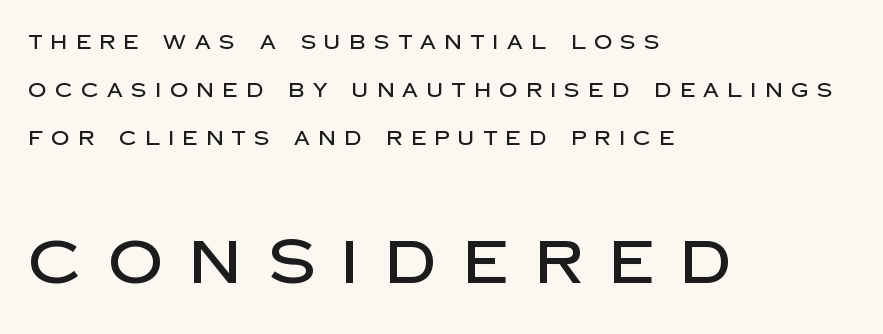
Plain, unruled lines of type. Ordinary non-slanted type is in use. If you measured baseline to baseline, you'd find a long distance. Substantial extra tracking has been applied to these lines. The text was rendered using a sans face with plain stroke endings. The face used here is proportionally spaced, like ordinary book or web type.
